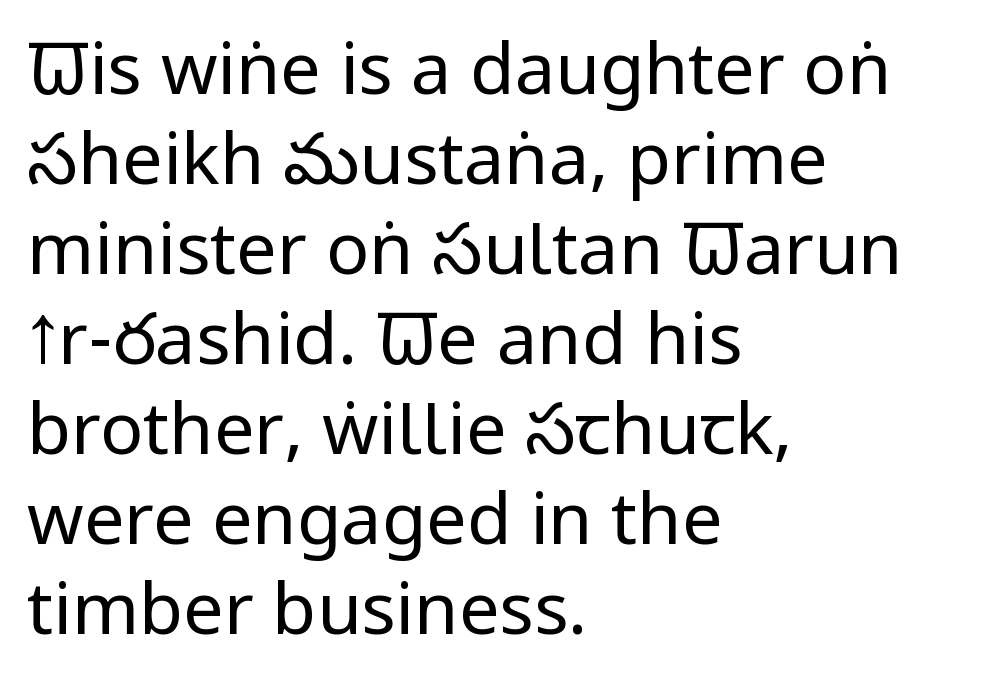
Q: Is the text bold? A: No.
Q: Is the text italic (slanted)? A: No, it is upright.
Q: Is the typeface a serif or a sans-serif typeface? A: Sans-serif.
Q: Is the text underlined? A: No.
Q: How is the paragraph aligned? A: Left-aligned.
Q: Is the spacing between letters normal or unusually wide? A: Normal.
Q: Is the spacing between lines tight, normal or loose? A: Normal.
Q: Width (condensed, normal, or wide)? A: Condensed.
Q: Stroke contrast? A: Low.
Q: x-height? A: Large.
Q: Monospaced? A: No.
